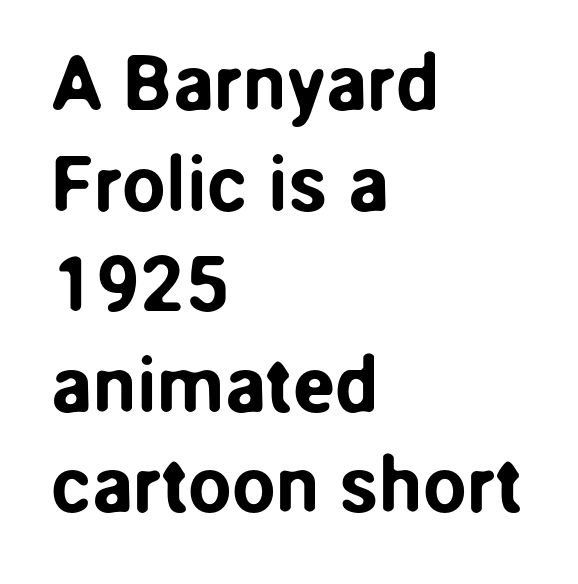
{"serif": "no", "italic": "no", "width": "normal", "stroke_contrast": "low", "x_height": "medium", "monospaced": "no", "underline": "no", "align": "left", "line_spacing": "normal", "line_spacing_ratio": 1.29, "letter_spacing": "normal", "letter_spacing_em": 0.0, "glyph_px": 78}
